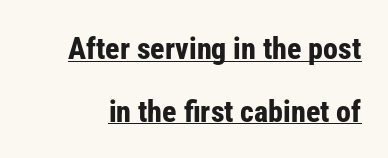
Q: Is the text bold? A: Yes.
Q: Is the text italic (slanted)? A: No, it is upright.
Q: Is the typeface a serif or a sans-serif typeface? A: Sans-serif.
Q: Is the text underlined? A: Yes.
Q: Is the spacing between letters normal or unusually wide? A: Normal.
Q: Is the spacing between lines tight, normal or loose? A: Loose.
Q: Width (condensed, normal, or wide)? A: Condensed.
Q: Stroke contrast? A: Low.
Q: x-height? A: Medium.
Q: Monospaced? A: No.
